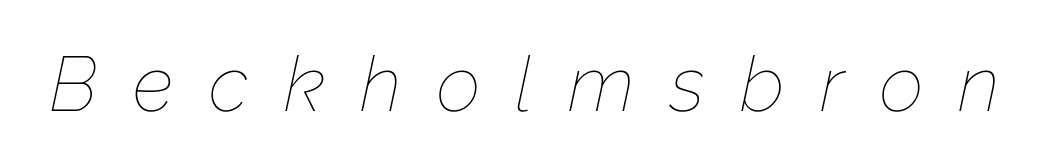
Does the lettering tilt? It does — this is italic. The foot of each line stays bare and open. Observe the wide spacing: letters keep a clear distance from each other. Varying glyph widths throughout — classic text-font behaviour. Each stroke keeps to a modest, everyday thickness or less.
